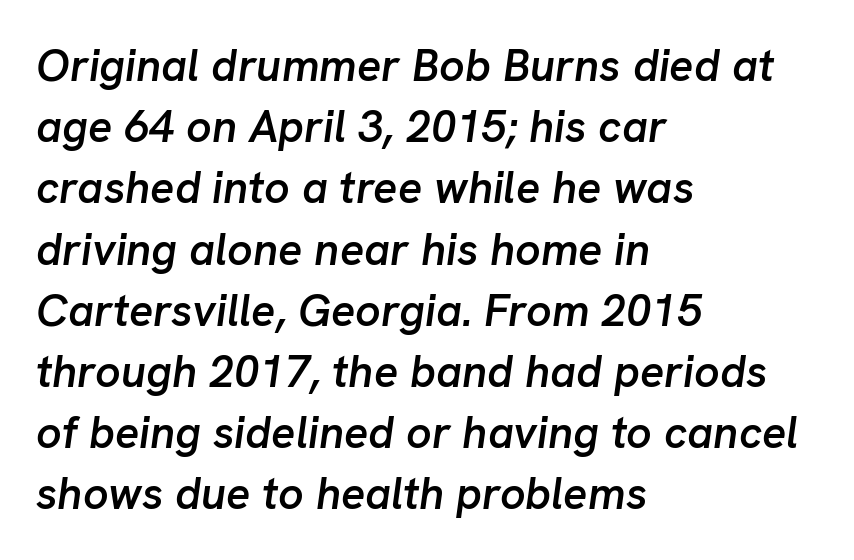
Letter spacing: default. Character widths vary here, with narrow letters taking less room than wide ones. Slightly chunky letters — semibold, I'd say, not full bold. Beneath every word, the page is bare. This is oblique type, the kind used for emphasis or titles.
